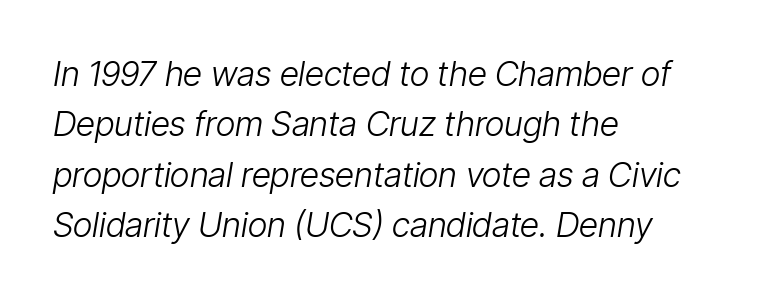
The image shows 34 px light, condensed type, italic (leaning right); set left-aligned, normal line spacing (1.48x), normal letter spacing, not underlined; low stroke contrast and a medium x-height.
